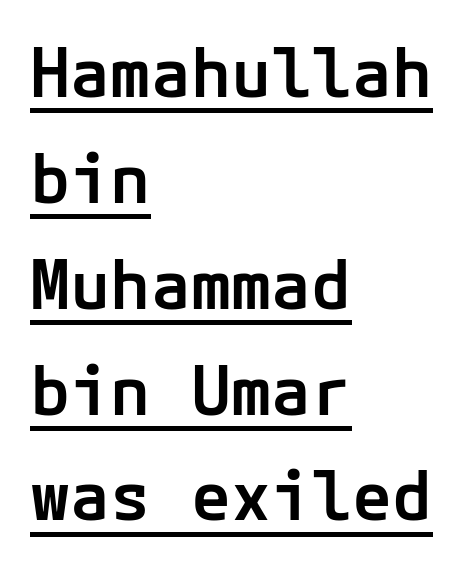
{"serif": "no", "italic": "no", "bold": "semi", "weight": "semibold", "width": "normal", "stroke_contrast": "low", "x_height": "medium", "underline": "yes", "align": "left", "line_spacing": "normal", "line_spacing_ratio": 1.58, "letter_spacing": "normal", "letter_spacing_em": 0.0, "glyph_px": 67}
